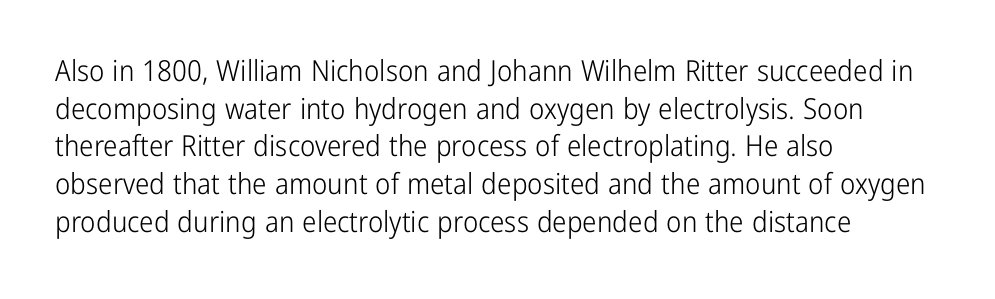
Descender tails drop into unmarked territory. This sample has the flowing, uneven cadence of proportional lettering. Upright lettering throughout. What's the leading like? Ordinary, nothing unusual. Standard letterfit; no display-style spreading of the glyphs. To sum up the face: it is a sans, with no serifs.
